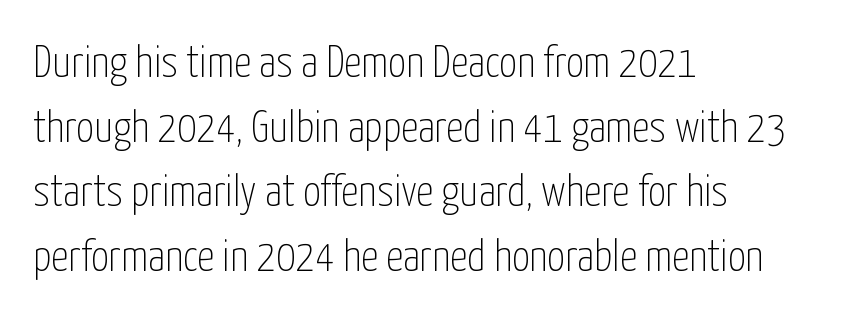
Q: Is the text bold? A: No.
Q: Is the text italic (slanted)? A: No, it is upright.
Q: Is the typeface a serif or a sans-serif typeface? A: Sans-serif.
Q: Is the text underlined? A: No.
Q: How is the paragraph aligned? A: Left-aligned.
Q: Is the spacing between letters normal or unusually wide? A: Normal.
Q: Is the spacing between lines tight, normal or loose? A: Normal.
Q: Width (condensed, normal, or wide)? A: Condensed.
Q: Stroke contrast? A: Low.
Q: x-height? A: Medium.
Q: Monospaced? A: No.
